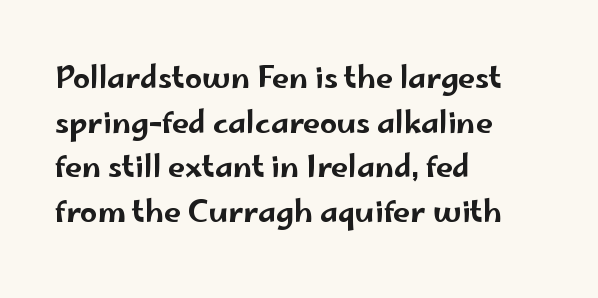
The image shows 30 px wide sans-serif type, upright; set left-aligned, normal line spacing (1.49x), normal letter spacing, not underlined; low stroke contrast and a small x-height.
